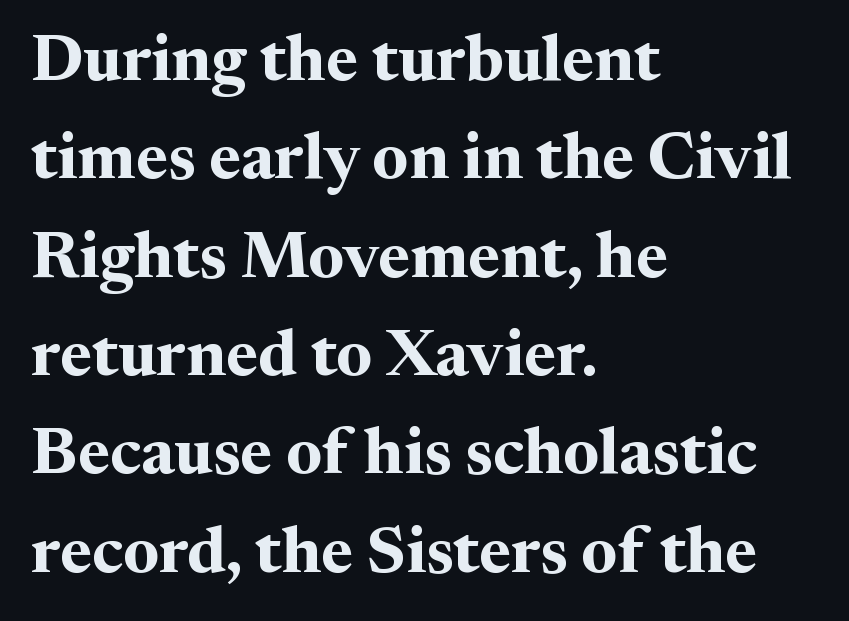
The image shows 66 px bold serif type, upright; set left-aligned, normal line spacing (1.49x), normal letter spacing, not underlined; medium stroke contrast and a medium x-height.
